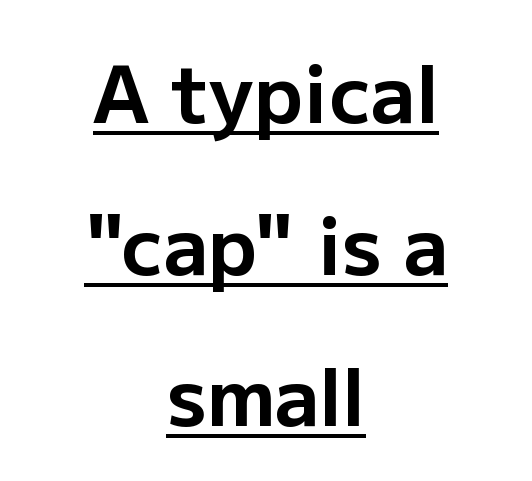
{"serif": "no", "italic": "no", "bold": "yes", "weight": "bold", "width": "normal", "stroke_contrast": "low", "x_height": "medium", "monospaced": "no", "underline": "yes", "align": "center", "line_spacing": "loose", "line_spacing_ratio": 1.92, "letter_spacing": "normal", "letter_spacing_em": 0.0, "glyph_px": 79}
